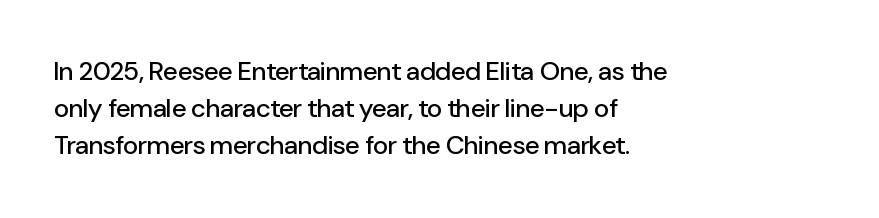
Q: Is the text italic (slanted)? A: No, it is upright.
Q: Is the text underlined? A: No.
Q: How is the paragraph aligned? A: Left-aligned.
Q: Is the spacing between letters normal or unusually wide? A: Normal.
Q: Is the spacing between lines tight, normal or loose? A: Normal.
